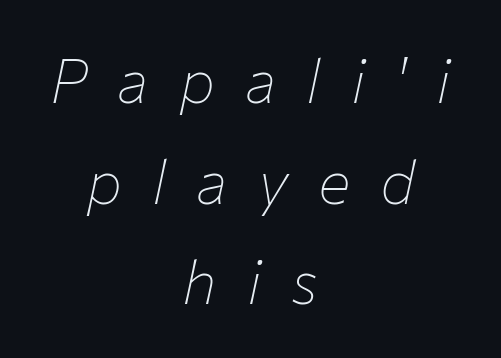
The lettering tilts uniformly, giving the passage an italic look. These lines are rendered in a variable-pitch font. Inter-character spacing is expanded well beyond the font's built-in metrics. Is the type heavy? It reads as light-to-regular instead.
